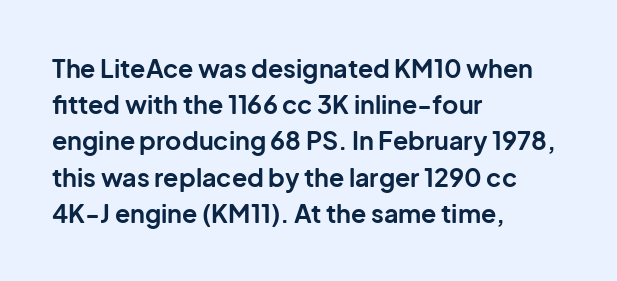
{"italic": "no", "bold": "yes", "underline": "no", "align": "left", "line_spacing": "normal", "line_spacing_ratio": 1.45, "letter_spacing": "normal", "letter_spacing_em": 0.0, "glyph_px": 25}
